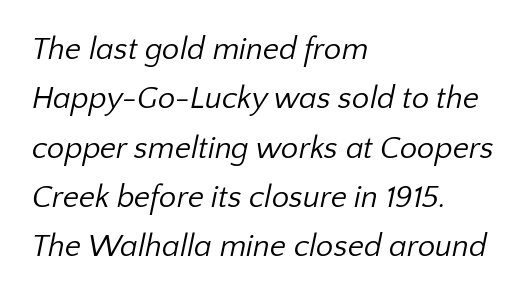
Unmarked baselines from the first word to the last. Classification — sans serif. The setting favours the left margin, as ordinary paragraphs usually do. Look at the tracking — it's just the regular setting, nothing added.
